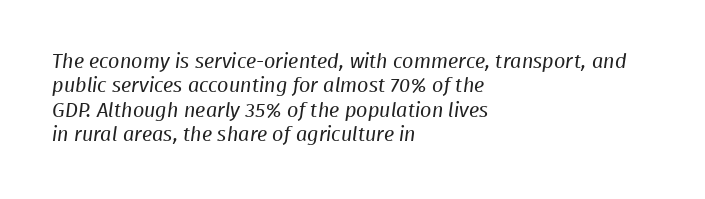
Which margin do the lines hug? The left one — the right edge is uneven. The letters sit at their default tracking, neither squeezed nor spread. The area under the type is left untouched. These glyphs show unthickened strokes, regular width or finer.
